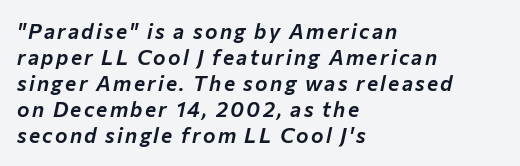
The image shows 21 px text type, italic (leaning right); set left-aligned, line spacing 1.24x, not underlined.
